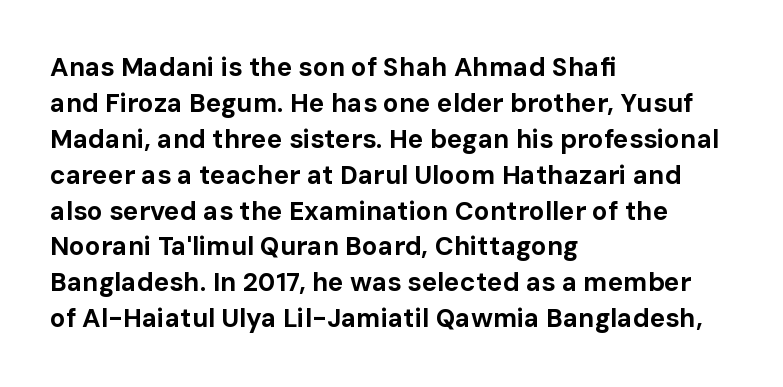
Weight: bold. Inter-character spacing is left at the font's built-in metrics. Check the space under the baseline: it is left empty. These lines sit exactly where default settings would place them. Compared with a centered layout, this one pins lines to the left instead.
